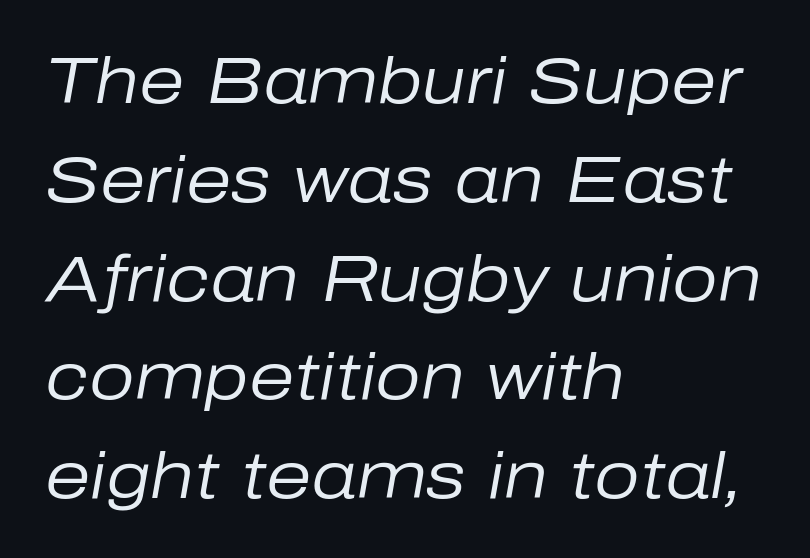
The image shows 65 px regular-weight type, italic (leaning right); set left-aligned, normal line spacing (1.52x), normal letter spacing, not underlined; low stroke contrast and a medium x-height.
